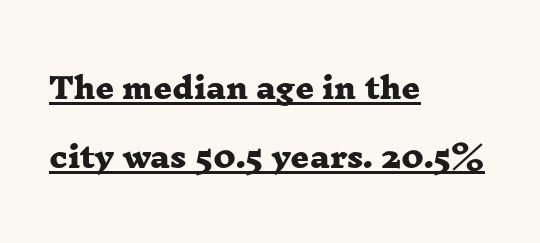
{"serif": "yes", "bold": "yes", "weight": "heavy", "width": "wide", "stroke_contrast": "low", "x_height": "medium", "monospaced": "no", "underline": "yes", "align": "left", "line_spacing": "loose", "line_spacing_ratio": 2.37, "letter_spacing": "normal", "letter_spacing_em": 0.0, "glyph_px": 29}
